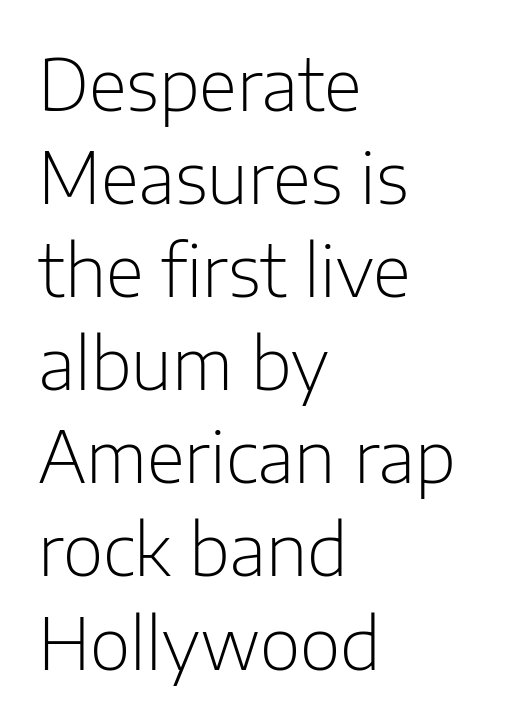
Q: Is the text bold? A: No.
Q: Is the text italic (slanted)? A: No, it is upright.
Q: Is the typeface a serif or a sans-serif typeface? A: Sans-serif.
Q: Is the text underlined? A: No.
Q: How is the paragraph aligned? A: Left-aligned.
Q: Is the spacing between letters normal or unusually wide? A: Normal.
Q: Is the spacing between lines tight, normal or loose? A: Normal.
Q: Width (condensed, normal, or wide)? A: Normal.
Q: Stroke contrast? A: Low.
Q: x-height? A: Medium.
Q: Monospaced? A: No.
